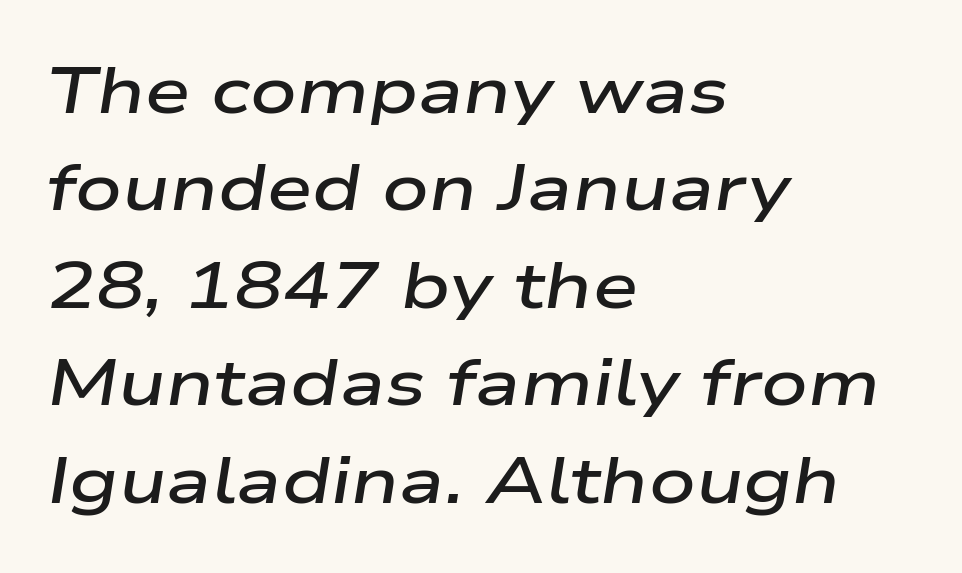
The image shows 65 px semibold, wide type, italic (leaning right); set left-aligned, normal line spacing (1.5x), normal letter spacing, not underlined; low stroke contrast and a medium x-height.
